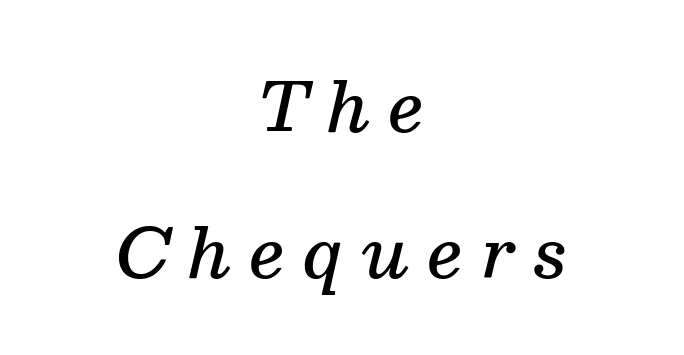
Q: Is the text bold? A: Semi-bold.
Q: Is the text italic (slanted)? A: Yes, it leans right by about 13 degrees.
Q: Is the typeface a serif or a sans-serif typeface? A: Serif.
Q: Is the text underlined? A: No.
Q: How is the paragraph aligned? A: Centered.
Q: Is the spacing between letters normal or unusually wide? A: Unusually wide.
Q: Is the spacing between lines tight, normal or loose? A: Loose.
Q: Width (condensed, normal, or wide)? A: Normal.
Q: Stroke contrast? A: Medium.
Q: x-height? A: Medium.
Q: Monospaced? A: No.
